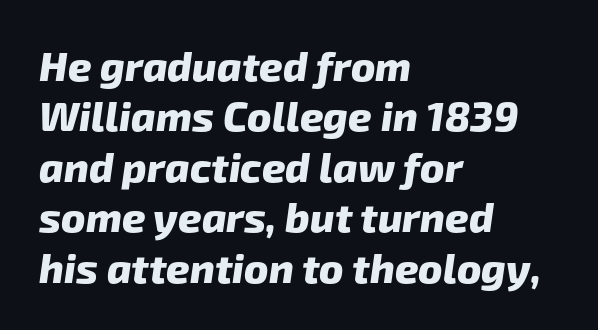
The image shows 41 px heavy sans-serif type; set left-aligned, line spacing 1.23x, normal letter spacing, not underlined; low stroke contrast and a medium x-height.
